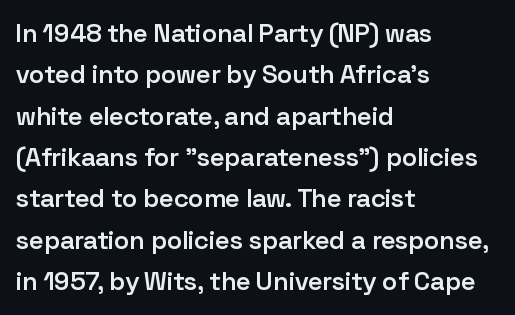
{"italic": "no", "bold": "semi", "underline": "no", "align": "left", "line_spacing": "normal", "line_spacing_ratio": 1.59, "letter_spacing": "normal", "letter_spacing_em": 0.0, "glyph_px": 26}
